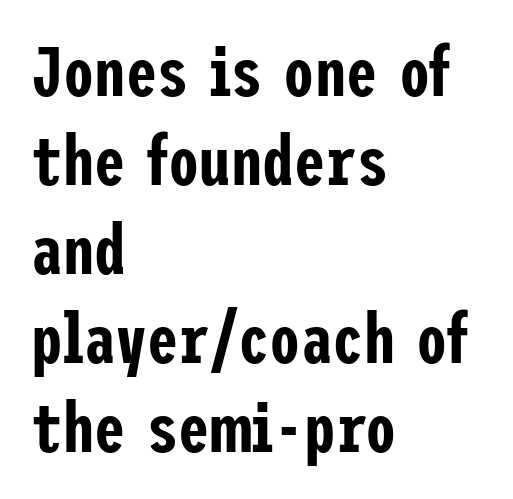
Q: Is the text italic (slanted)? A: No, it is upright.
Q: Is the typeface a serif or a sans-serif typeface? A: Sans-serif.
Q: Is the text underlined? A: No.
Q: How is the paragraph aligned? A: Left-aligned.
Q: Is the spacing between letters normal or unusually wide? A: Normal.
Q: Is the spacing between lines tight, normal or loose? A: Normal.
Q: Width (condensed, normal, or wide)? A: Condensed.
Q: Stroke contrast? A: Low.
Q: x-height? A: Medium.
